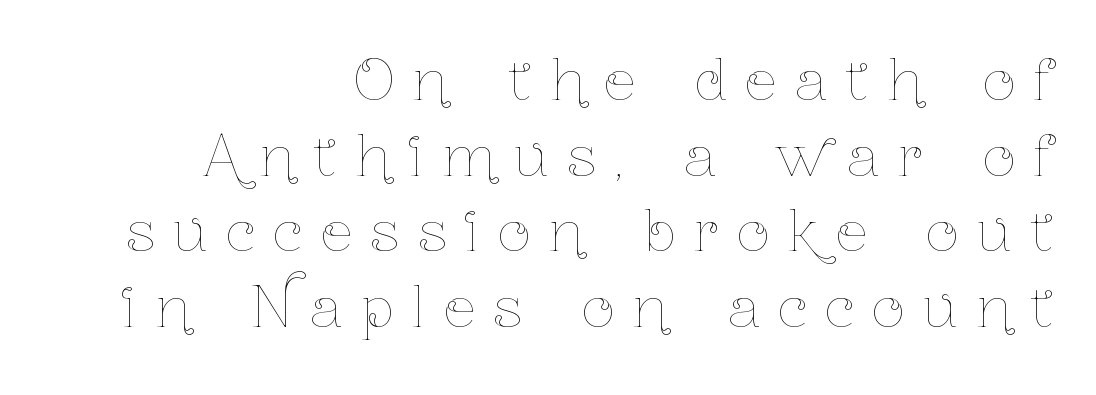
The image shows 56 px thin, condensed type, upright; set right-aligned, normal line spacing (1.35x), unusually wide letter spacing (+0.34 em), not underlined; low stroke contrast and a medium x-height.
